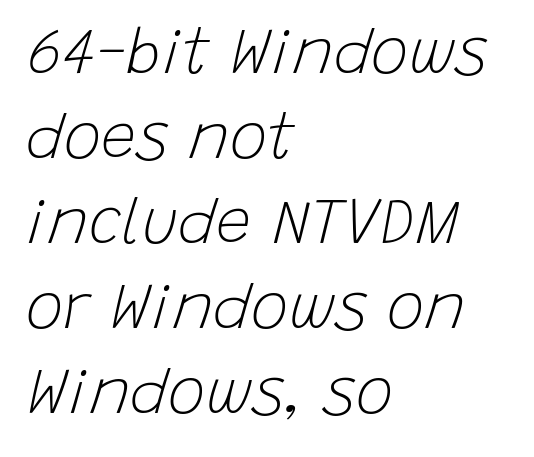
Whoever set this chose a conventional vertical rhythm. This sample has the flowing, uneven cadence of proportional lettering. The horizontal fit of the characters is conventional and even. Caption: multi-line text, flush left, ragged right.
